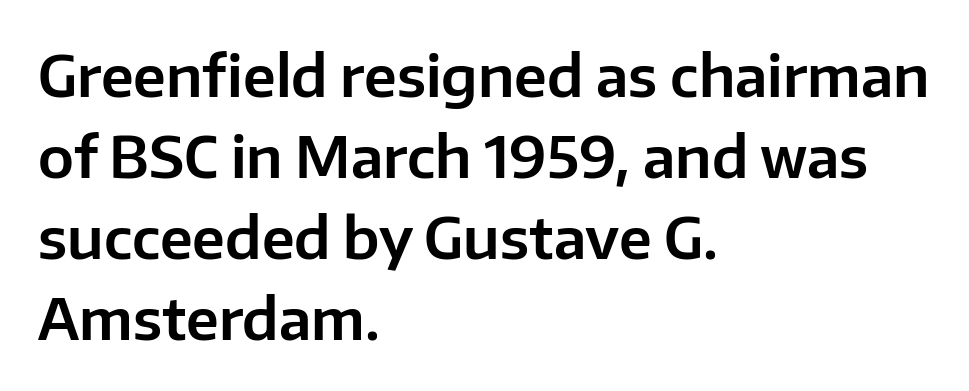
Do the characters align in a grid? No, the font is proportional. Glance below the letters and you will spot only blank space. Glyph-to-glyph distance matches everyday printed text. The line-height multiplier appears to be the usual default. Each line starts at the same left margin while the right side varies. When letters stand straight like this, we call the style roman or upright.
